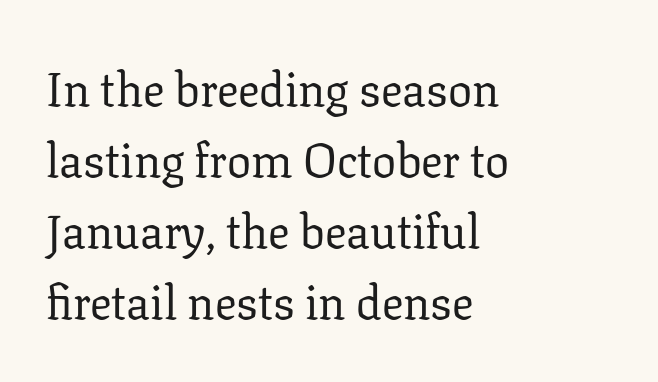
On a weight scale, this lands at 450 or below. All the whitespace from short lines collects on the right. Italic: no, the glyphs are upright roman. Each letter keeps its own natural width here, so spacing adapts to shape. You can tell from the footed stems that serif type was used.
